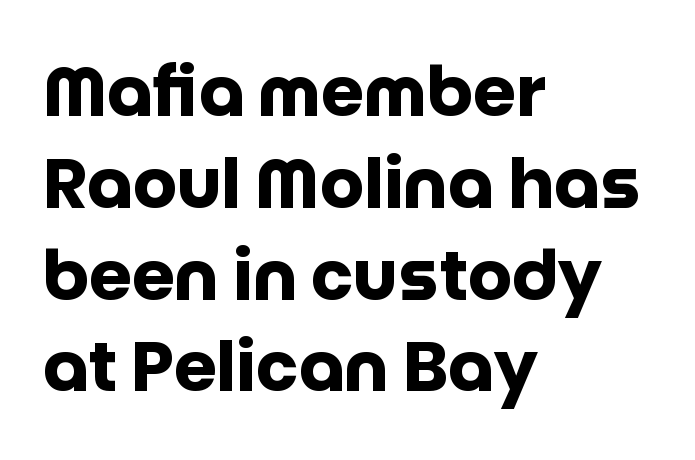
{"serif": "no", "italic": "no", "bold": "yes", "weight": "heavy", "width": "normal", "stroke_contrast": "low", "x_height": "large", "monospaced": "no", "underline": "no", "align": "left", "line_spacing": "normal", "line_spacing_ratio": 1.33, "letter_spacing": "normal", "letter_spacing_em": 0.0, "glyph_px": 69}
